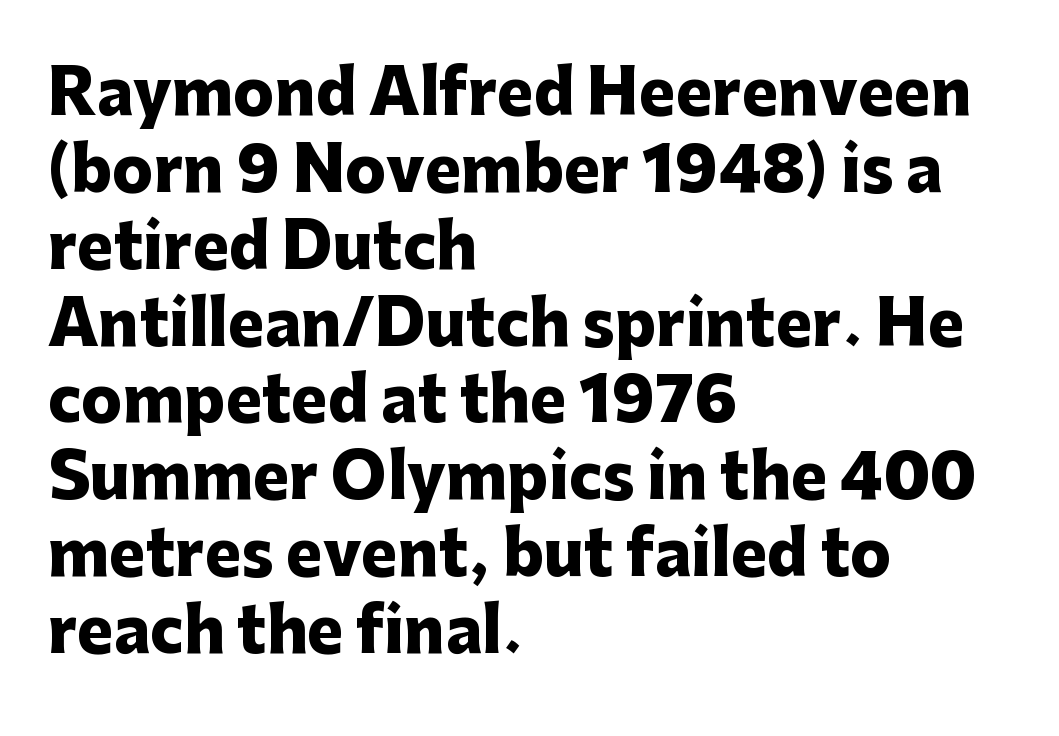
The image shows 61 px heavy sans-serif type, upright; set left-aligned, normal line spacing (1.26x), normal letter spacing, not underlined; low stroke contrast and a medium x-height.
